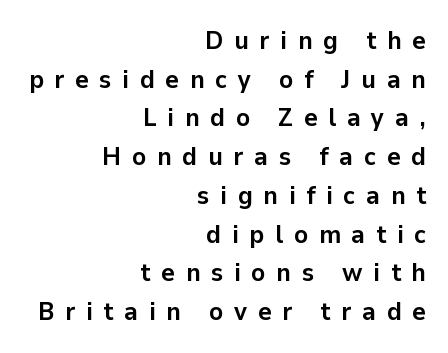
The lettering holds an erect, upright posture throughout. A typesetter would call this leading conventional body-copy spacing. Descenders are the only things crossing below the line. This rendering uses right alignment, leaving the left contour irregular. The letters are spread apart with noticeably loose tracking.
